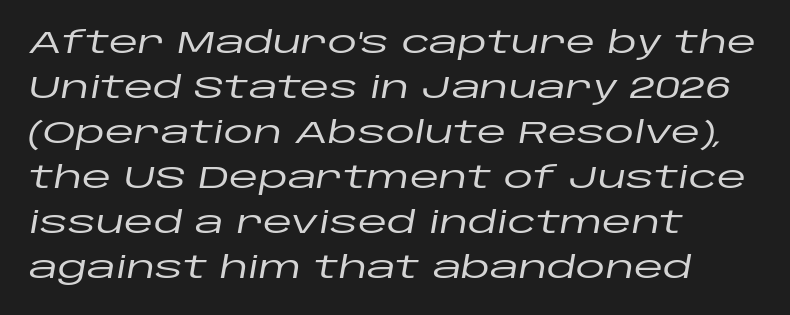
{"italic": "yes", "lean": "right", "slant_degrees": 10, "width": "wide", "stroke_contrast": "low", "x_height": "large", "monospaced": "no", "underline": "no", "align": "left", "line_spacing": "normal", "line_spacing_ratio": 1.5, "letter_spacing": "normal", "letter_spacing_em": 0.0, "glyph_px": 30}
